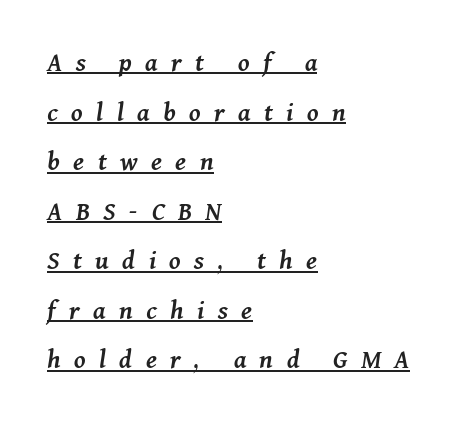
The image shows 28 px semibold type, italic (leaning right); set left-aligned, line spacing 1.77x, unusually wide letter spacing (+0.48 em), underlined; medium stroke contrast and a medium x-height.
